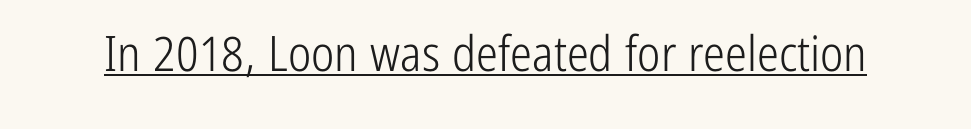
Serif or sans? Sans — the stroke terminals are bare. Is there any slant? The stems are plumb. Glyph-to-glyph distance matches everyday printed text. Letters have the restrained weight of plain body copy at most. A typesetter would call this proportional, since set widths differ per character.
